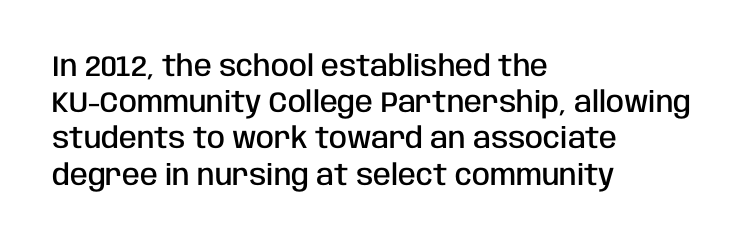
{"serif": "no", "italic": "no", "bold": "semi", "weight": "semibold", "width": "condensed", "stroke_contrast": "low", "x_height": "large", "monospaced": "no", "underline": "no", "align": "left", "line_spacing": "normal", "line_spacing_ratio": 1.25, "letter_spacing": "normal", "letter_spacing_em": 0.0, "glyph_px": 29}
